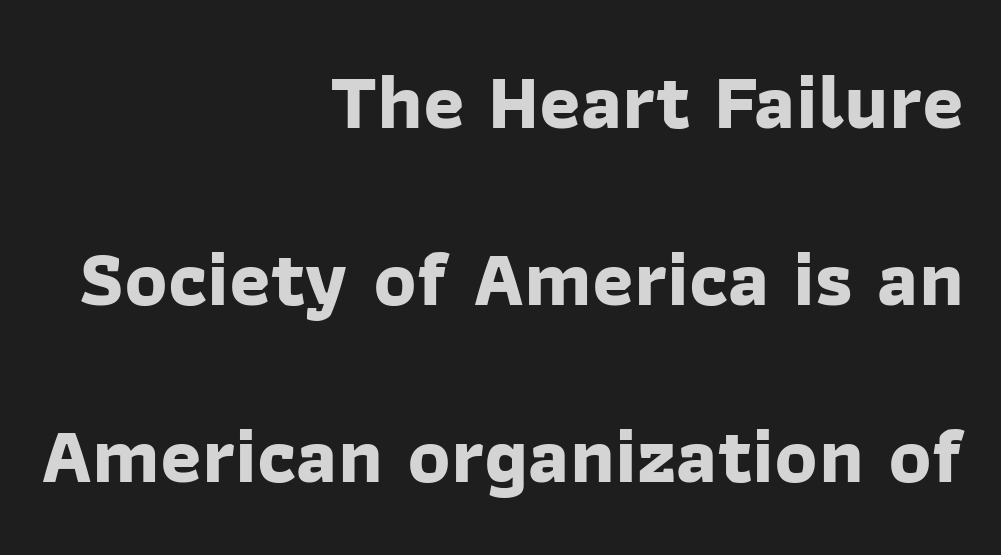
The image shows 79 px bold sans-serif type; set right-aligned, loose line spacing (2.24x), normal letter spacing, not underlined; low stroke contrast and a medium x-height.
